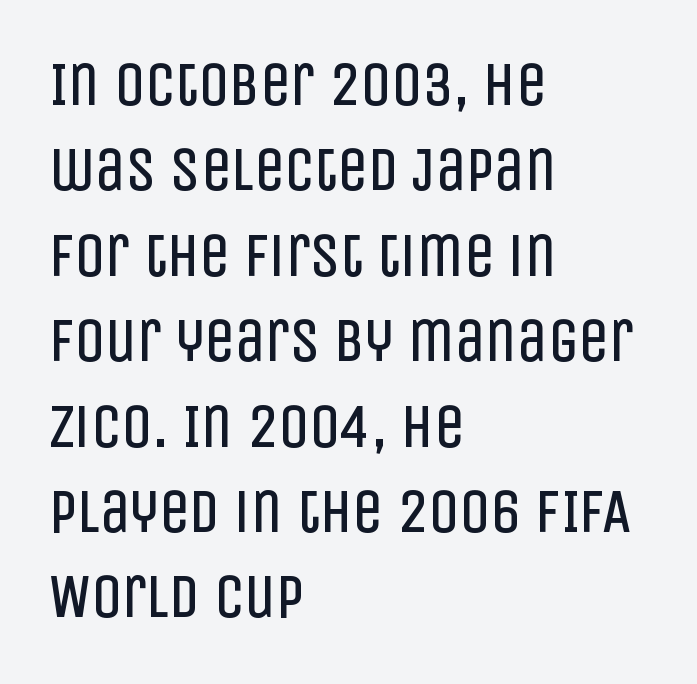
The image shows 61 px regular-weight, condensed sans-serif type, upright; set left-aligned, normal line spacing (1.4x), normal letter spacing, not underlined; low stroke contrast and a large x-height.
